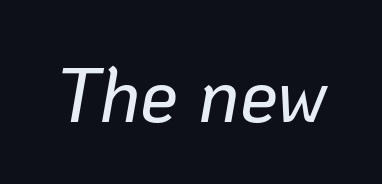
The image shows 76 px text type, italic (leaning right); set normal letter spacing, not underlined; low stroke contrast and a medium x-height.
